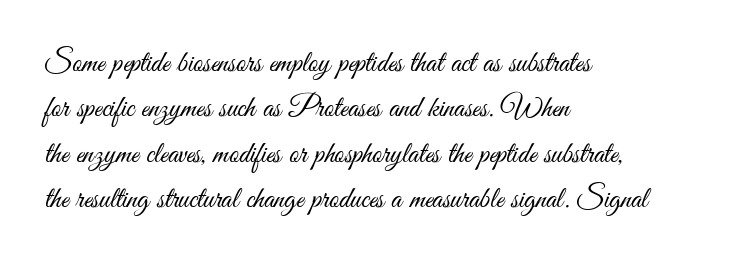
The image shows 30 px light, condensed sans-serif type; set left-aligned, normal line spacing (1.51x), normal letter spacing, not underlined; medium stroke contrast and a small x-height.
